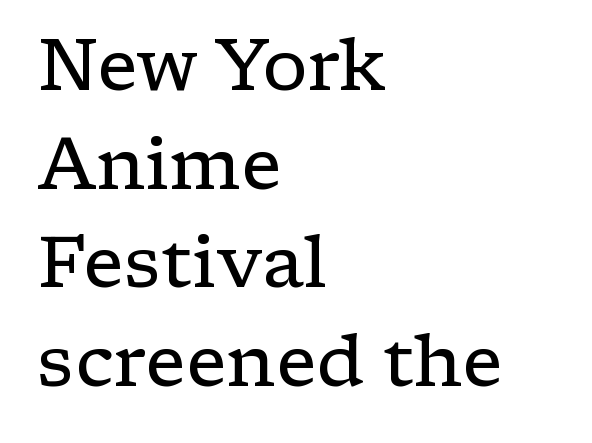
Q: Is the text bold? A: No.
Q: Is the text italic (slanted)? A: No, it is upright.
Q: Is the typeface a serif or a sans-serif typeface? A: Serif.
Q: Is the text underlined? A: No.
Q: How is the paragraph aligned? A: Left-aligned.
Q: Is the spacing between letters normal or unusually wide? A: Normal.
Q: Is the spacing between lines tight, normal or loose? A: Normal.
Q: Width (condensed, normal, or wide)? A: Wide.
Q: Stroke contrast? A: Low.
Q: x-height? A: Medium.
Q: Monospaced? A: No.
